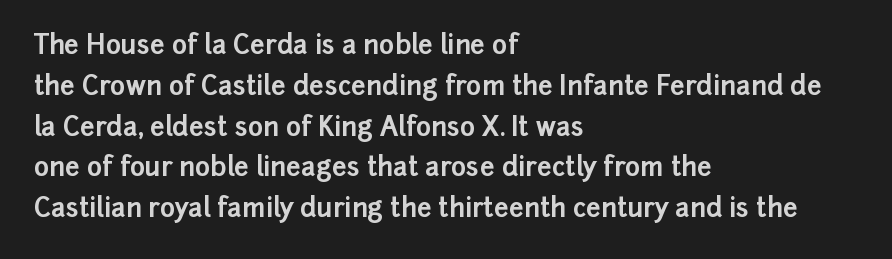
The image shows 26 px bold type, upright; set left-aligned, normal line spacing (1.57x), normal letter spacing, not underlined.
